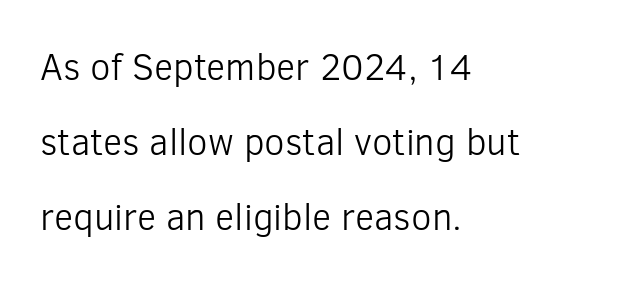
The image shows 37 px light sans-serif type, upright; set left-aligned, loose line spacing (2.03x), normal letter spacing, not underlined; low stroke contrast and a medium x-height.
